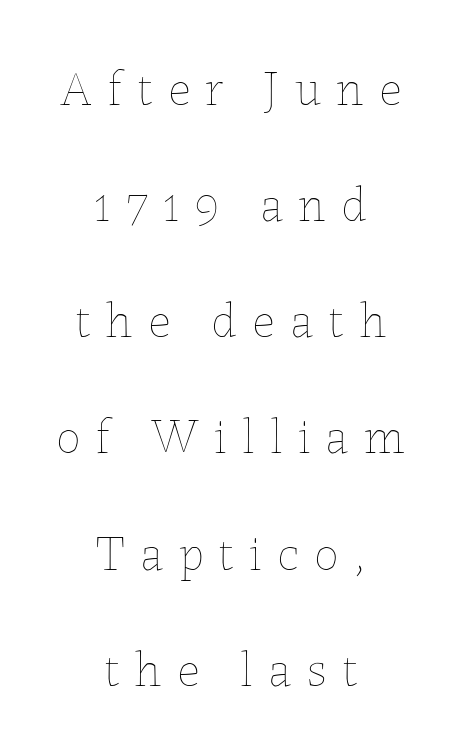
The image shows 49 px thin type, upright; set centered, loose line spacing (2.37x), unusually wide letter spacing (+0.31 em), not underlined; low stroke contrast and a medium x-height.
